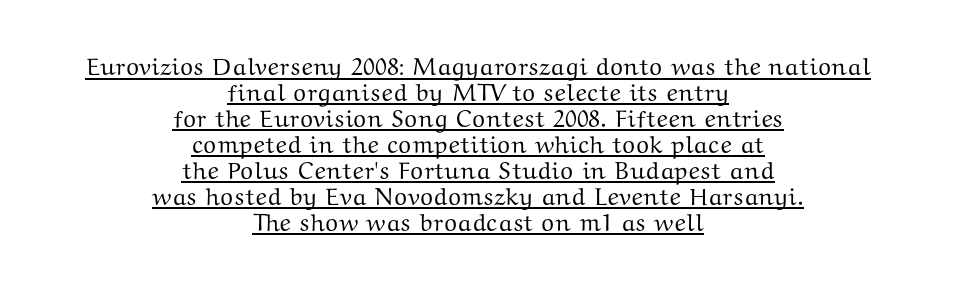
Between one letter and the next there's only the usual sliver of space. Casual observation: everything's sitting right in the middle. Students, observe: this is what under-led, compact text looks like. Notice how a bar underscores the lettering throughout.
